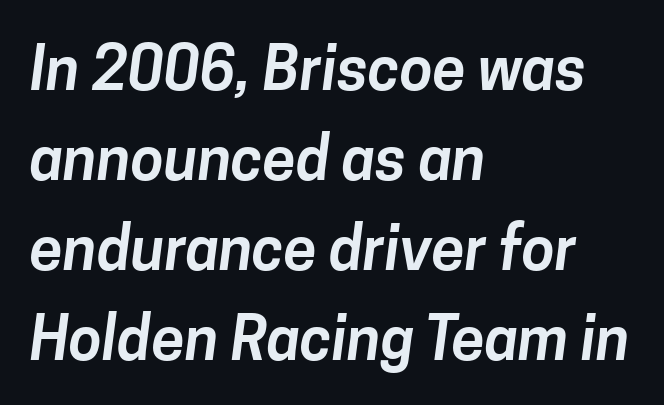
The image shows 60 px sans-serif type; set left-aligned, normal line spacing (1.5x), normal letter spacing, not underlined; low stroke contrast and a medium x-height.
